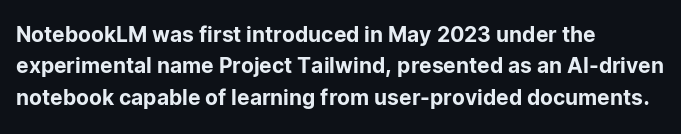
Unmarked baselines from the first word to the last. Every character sits straight up, as roman type does. The lines in this sample share a left origin and differ only in where they stop. Summary of vertical rhythm: regular, with standard interline spacing. Inter-character spacing is left at the font's built-in metrics.
